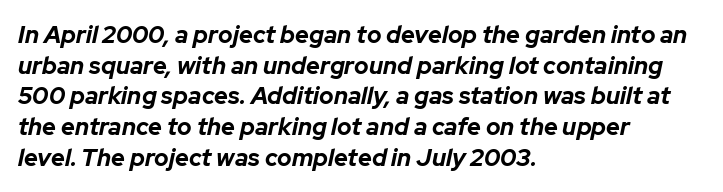
The image shows 24 px bold type, italic (leaning right); set left-aligned, normal line spacing (1.28x), normal letter spacing, not underlined.
